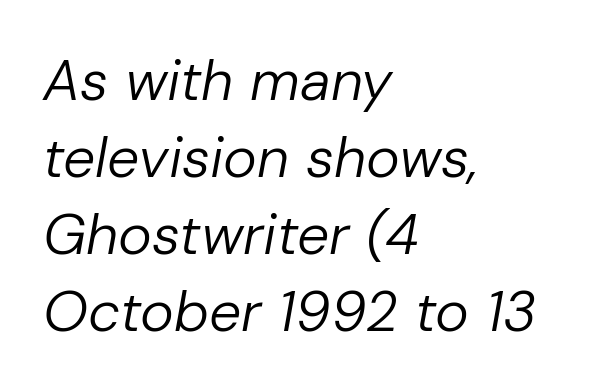
Each letter keeps its own natural width here, so spacing adapts to shape. Does the copy run flush right? No — it runs flush left. Decoration check: the copy has no underline. Designer's note — italics engaged. What's the leading like? Ordinary, nothing unusual.
